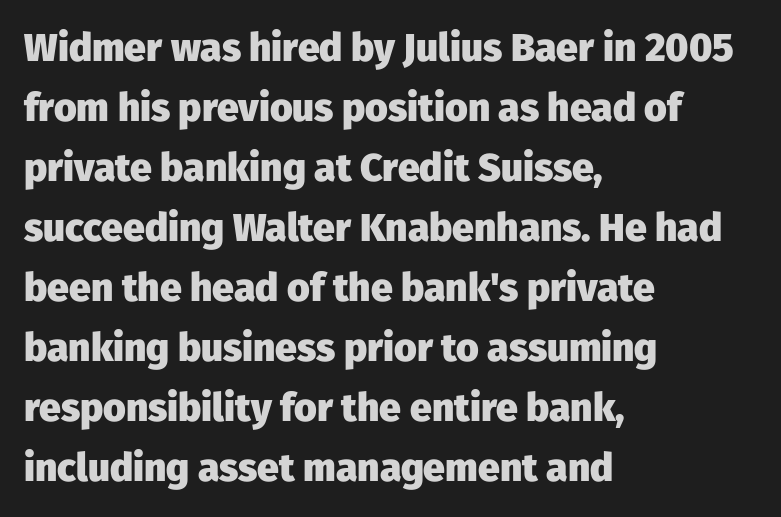
Q: Is the text bold? A: Yes.
Q: Is the text italic (slanted)? A: No, it is upright.
Q: Is the typeface a serif or a sans-serif typeface? A: Sans-serif.
Q: Is the text underlined? A: No.
Q: How is the paragraph aligned? A: Left-aligned.
Q: Is the spacing between letters normal or unusually wide? A: Normal.
Q: Is the spacing between lines tight, normal or loose? A: Normal.
Q: Width (condensed, normal, or wide)? A: Normal.
Q: Stroke contrast? A: Low.
Q: x-height? A: Medium.
Q: Monospaced? A: No.
